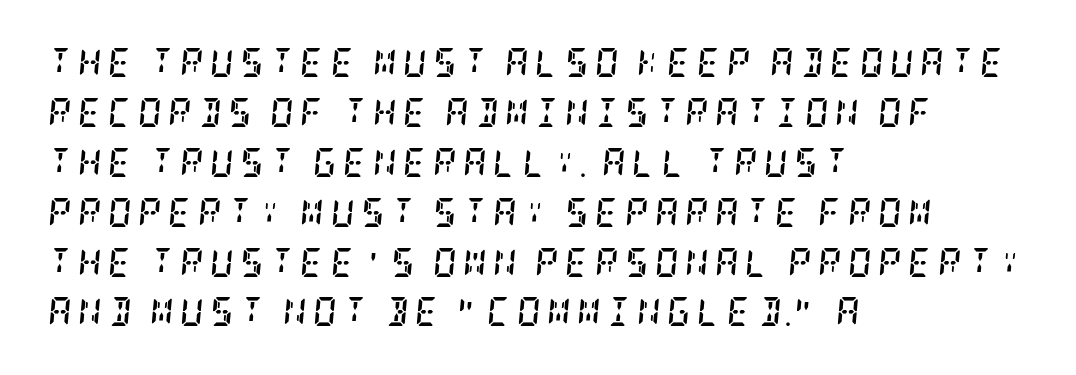
{"serif": "yes", "italic": "yes", "lean": "right", "slant_degrees": 5, "bold": "yes", "weight": "semibold", "width": "condensed", "stroke_contrast": "low", "x_height": "large", "underline": "no", "align": "left", "line_spacing_ratio": 1.72, "letter_spacing": "wide", "letter_spacing_em": 0.22, "glyph_px": 29}
